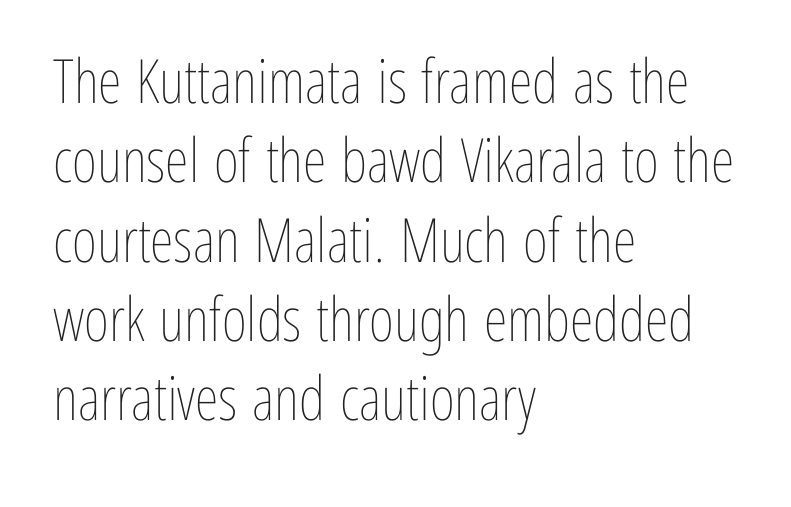
A light-to-regular cut is what we see here. Has an underline been added? It has not. The face used here is rendered with its standard letterfit. The face used here is proportionally spaced, like ordinary book or web type. You can tell it's not italic because the verticals are truly vertical.
